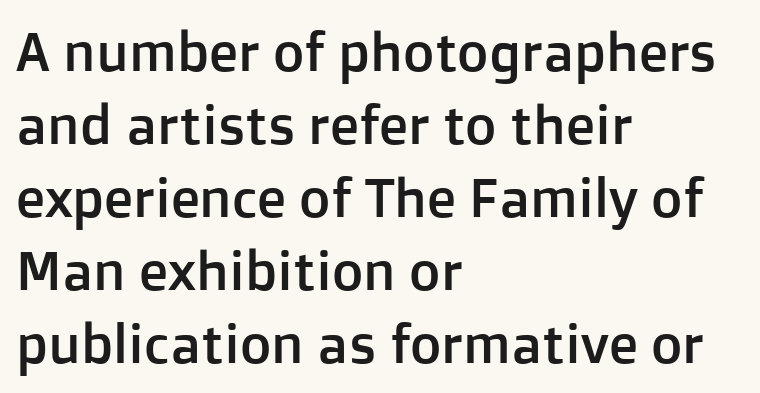
The image shows 54 px sans-serif type, upright; set left-aligned, normal line spacing (1.35x), normal letter spacing, not underlined; low stroke contrast and a medium x-height.
